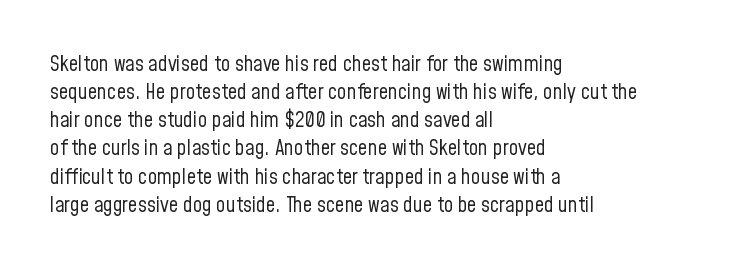
The image shows 21 px text type, upright; set left-aligned, normal line spacing (1.34x), normal letter spacing, not underlined.
